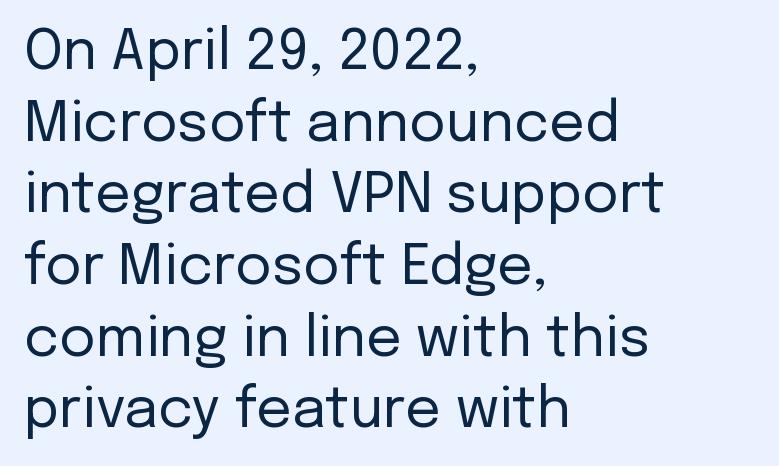
The passage shown has conventional tracking throughout. Is the type heavy? It reads as light-to-regular instead. Check where the strokes stop: nothing finishes them off — pure sans. The glyphs are unaccompanied by any horizontal stroke below them. Italic: no, the glyphs are upright roman. Line beginnings align vertically; line endings do not.
